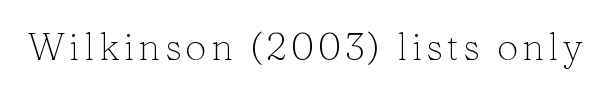
The image shows 38 px light serif type, upright; set not underlined; low stroke contrast and a medium x-height.
